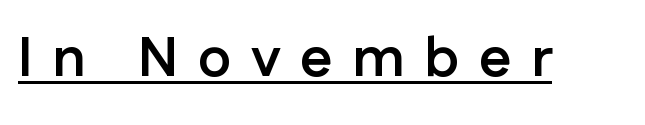
{"serif": "no", "italic": "no", "bold": "yes", "weight": "semibold", "width": "normal", "stroke_contrast": "low", "x_height": "medium", "monospaced": "no", "underline": "yes", "letter_spacing": "wide", "letter_spacing_em": 0.35, "glyph_px": 56}
